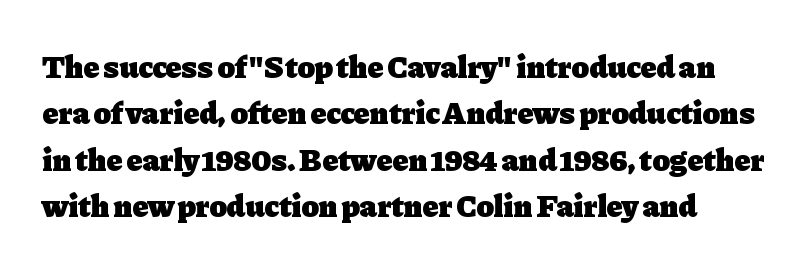
Q: Is the text bold? A: Yes.
Q: Is the text italic (slanted)? A: No, it is upright.
Q: Is the typeface a serif or a sans-serif typeface? A: Serif.
Q: Is the text underlined? A: No.
Q: Is the spacing between letters normal or unusually wide? A: Normal.
Q: Is the spacing between lines tight, normal or loose? A: Normal.
Q: Width (condensed, normal, or wide)? A: Normal.
Q: Stroke contrast? A: Low.
Q: x-height? A: Medium.
Q: Monospaced? A: No.
